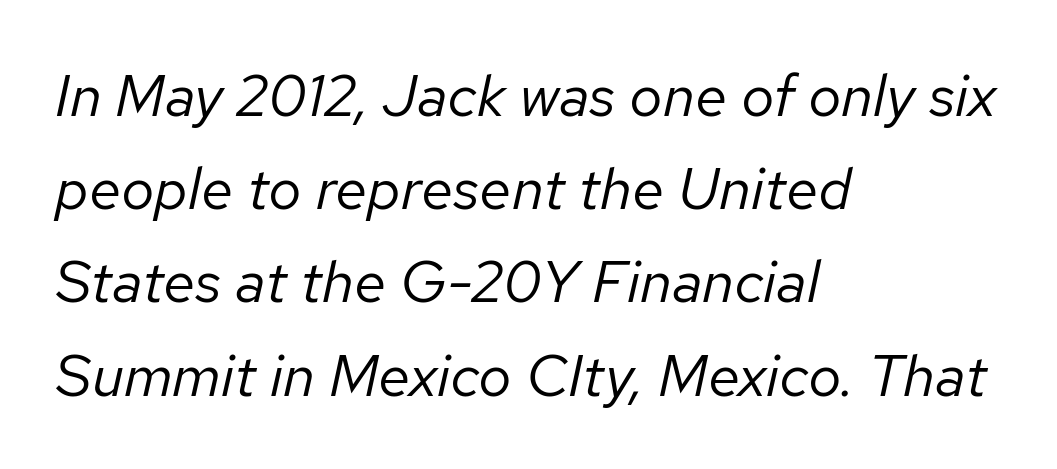
Tracking value appears to be zero — textbook default spacing. A typesetter would call this proportional, since set widths differ per character. Bold? No — there's no thickening of the strokes. What's the leading like? Ordinary, nothing unusual.
